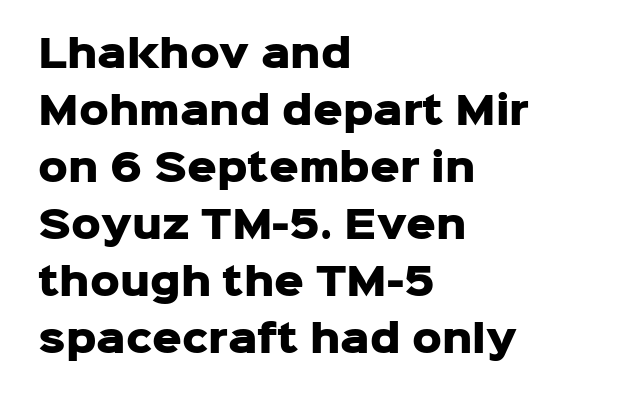
The image shows 37 px heavy sans-serif type, upright; set left-aligned, normal line spacing (1.54x), normal letter spacing, not underlined; low stroke contrast and a medium x-height.
